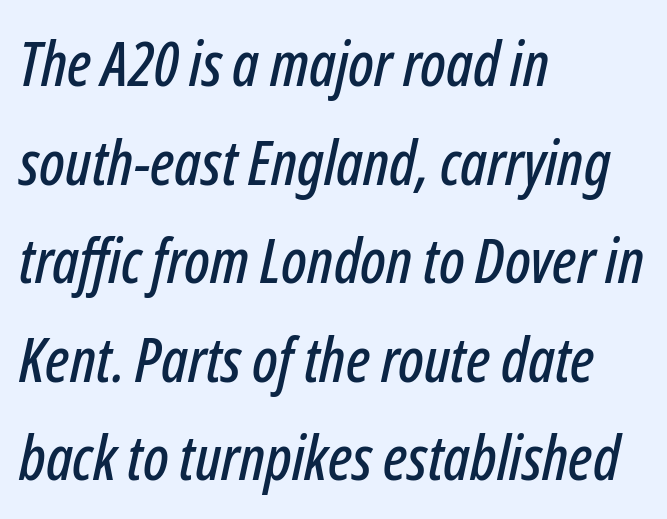
{"italic": "yes", "lean": "right", "slant_degrees": 12, "width": "condensed", "stroke_contrast": "low", "x_height": "medium", "monospaced": "no", "underline": "no", "align": "left", "line_spacing": "normal", "line_spacing_ratio": 1.59, "letter_spacing": "normal", "letter_spacing_em": 0.0, "glyph_px": 62}
